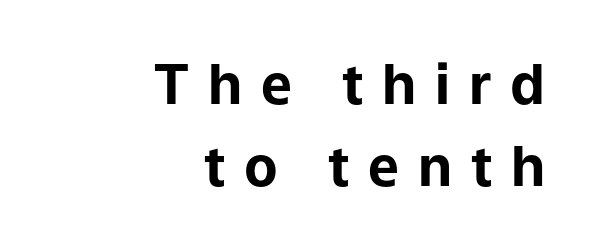
{"serif": "no", "italic": "no", "bold": "yes", "weight": "bold", "width": "normal", "stroke_contrast": "low", "x_height": "medium", "monospaced": "no", "underline": "no", "align": "right", "line_spacing": "normal", "line_spacing_ratio": 1.5, "letter_spacing": "wide", "letter_spacing_em": 0.34, "glyph_px": 55}
